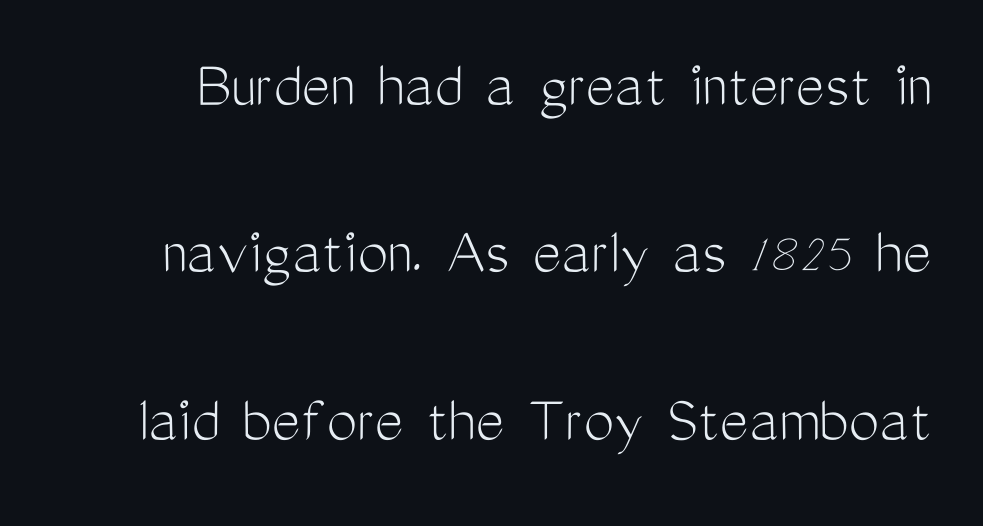
To sum up the face: it is a sans, with no serifs. Decoration check: the copy has no underline. Each letter keeps its own natural width here, so spacing adapts to shape. Heaviness? Minimal to ordinary, like unemphasized prose. Notice the wide empty band between every row — that's loose leading. The lettering stays uniformly vertical, giving the passage a roman look.
